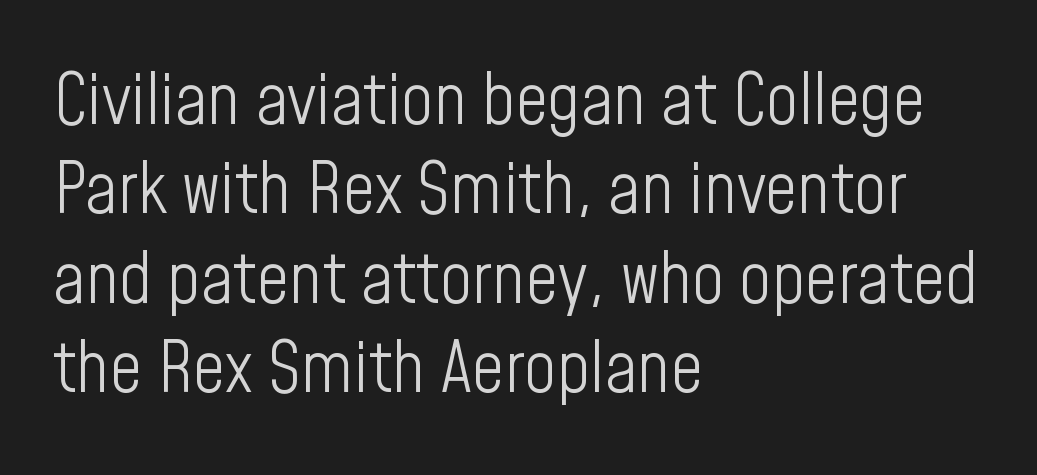
{"serif": "no", "italic": "no", "bold": "no", "weight": "light", "width": "condensed", "stroke_contrast": "low", "x_height": "medium", "monospaced": "no", "underline": "no", "align": "left", "line_spacing": "normal", "line_spacing_ratio": 1.26, "letter_spacing": "normal", "letter_spacing_em": 0.0, "glyph_px": 71}
